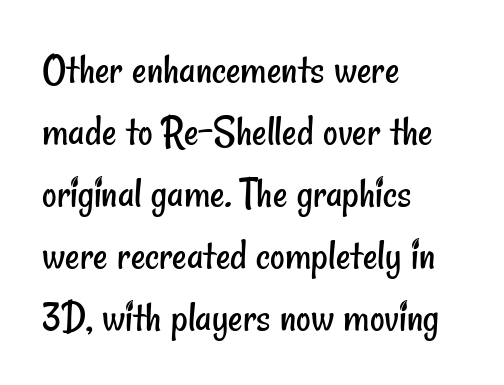
The image shows 45 px regular-weight, condensed sans-serif type; set left-aligned, normal line spacing (1.38x), normal letter spacing, not underlined; low stroke contrast and a small x-height.
